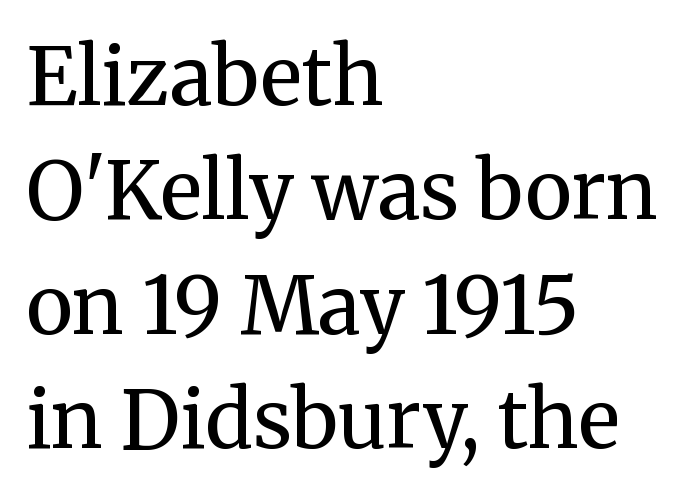
The image shows 80 px regular-weight serif type, upright; set left-aligned, normal line spacing (1.43x), normal letter spacing, not underlined; medium stroke contrast and a medium x-height.
